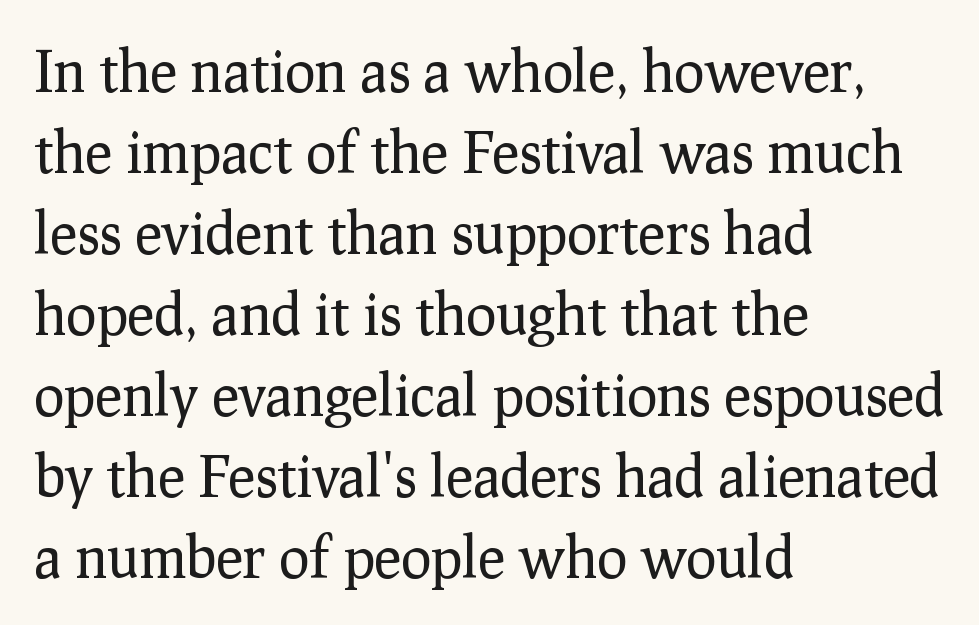
{"serif": "yes", "italic": "no", "bold": "no", "weight": "regular", "width": "normal", "stroke_contrast": "low", "x_height": "medium", "monospaced": "no", "underline": "no", "align": "left", "line_spacing": "normal", "line_spacing_ratio": 1.42, "letter_spacing": "normal", "letter_spacing_em": 0.0, "glyph_px": 57}
